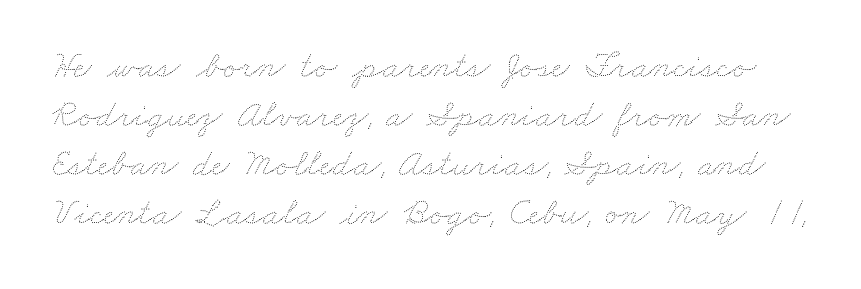
The image shows 38 px thin, wide type; set normal line spacing (1.29x), normal letter spacing, not underlined; medium stroke contrast and a small x-height.
